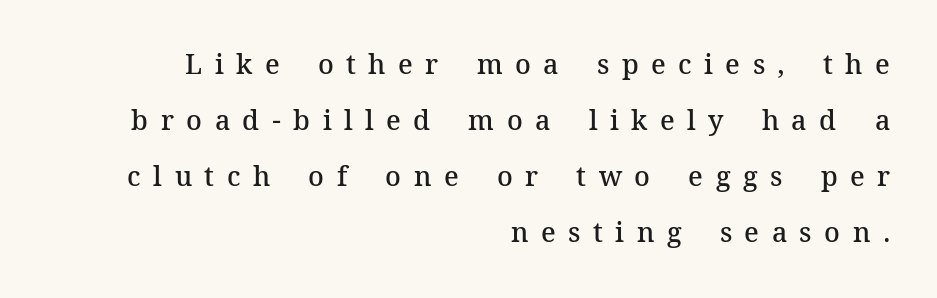
The designer dialed line spacing up above the default. The face used here is rendered with a markedly widened letterfit. Semibold letterforms, between regular and bold. If you drew a line through each stem, it would be perfectly vertical. Right-aligned paragraph, ragged on the left. Check the space under the baseline: it is left empty.
